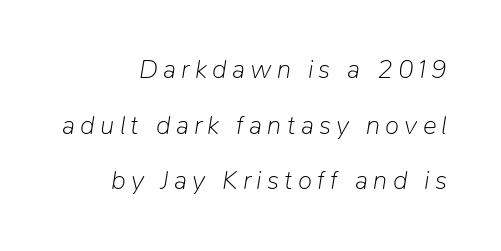
Q: Is the text bold? A: No.
Q: Is the text italic (slanted)? A: Yes, it leans right by about 9 degrees.
Q: Is the text underlined? A: No.
Q: How is the paragraph aligned? A: Right-aligned.
Q: Is the spacing between letters normal or unusually wide? A: Unusually wide.
Q: Is the spacing between lines tight, normal or loose? A: Loose.
